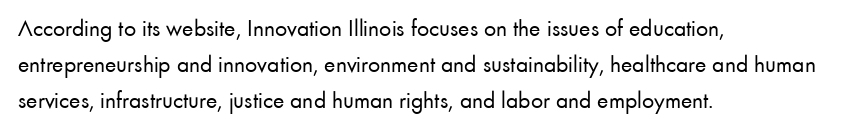
The image shows 24 px text type, upright; set left-aligned, normal line spacing (1.49x), normal letter spacing, not underlined.
